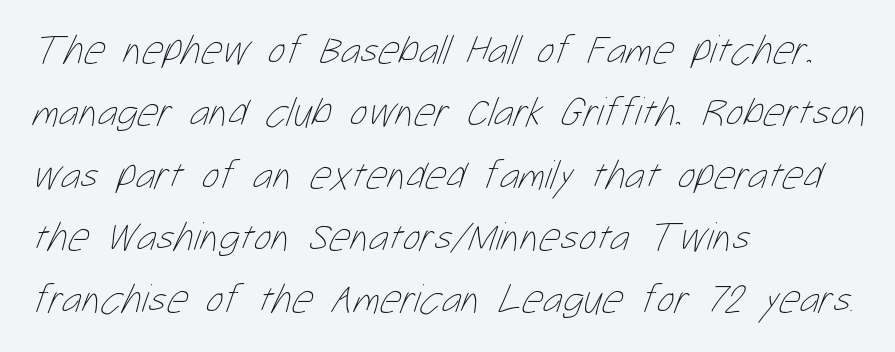
{"bold": "no", "weight": "thin", "width": "condensed", "stroke_contrast": "low", "x_height": "medium", "monospaced": "no", "underline": "no", "align": "left", "line_spacing": "normal", "line_spacing_ratio": 1.52, "letter_spacing": "normal", "letter_spacing_em": 0.0, "glyph_px": 41}
